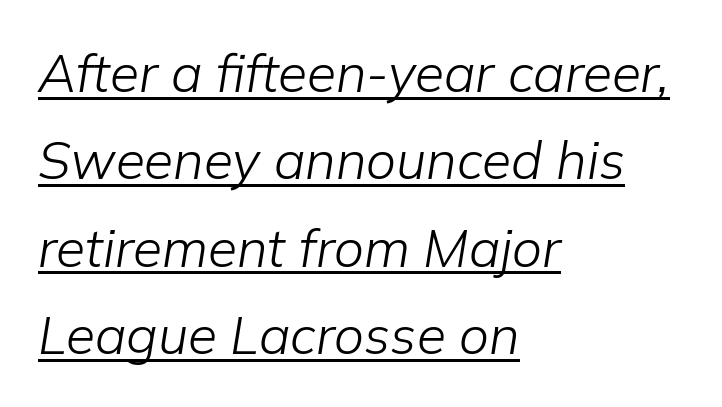
The image shows 53 px light type, italic (leaning right); set left-aligned, normal line spacing (1.65x), normal letter spacing, underlined; low stroke contrast and a medium x-height.
